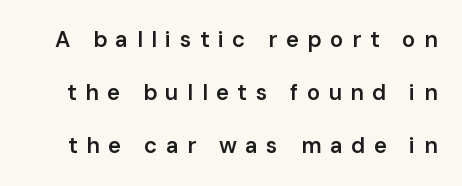
The image shows 22 px text type, upright; set loose line spacing (2.41x), unusually wide letter spacing (+0.39 em), not underlined.
